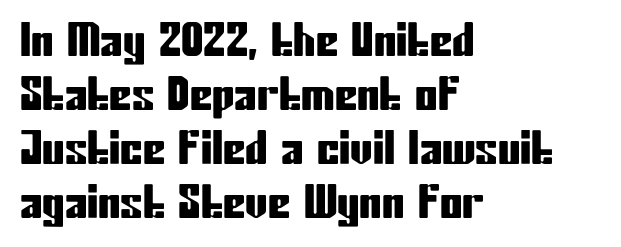
The image shows 45 px condensed sans-serif type, upright; set left-aligned, line spacing 1.2x, normal letter spacing, not underlined; low stroke contrast and a medium x-height.
